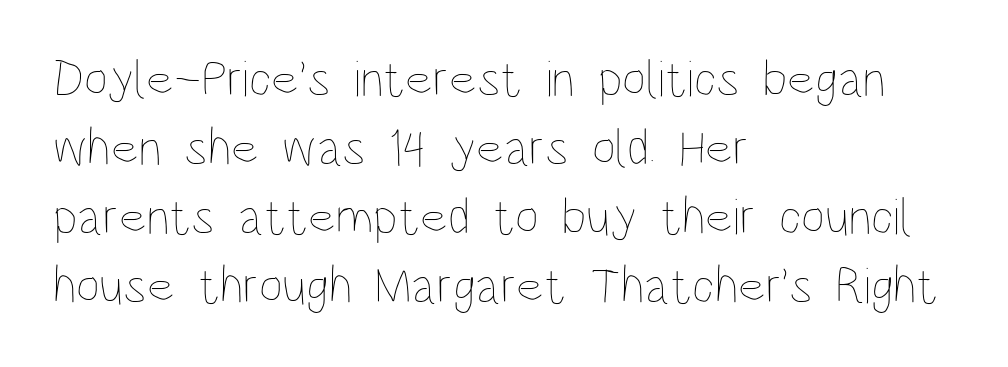
The lettering stays uniformly vertical, giving the passage a roman look. A quiet, ordinary-to-light weight characterises the typeface. Does extra space separate the letters? No, they use regular spacing. The leading is moderate, giving the passage an even texture. Beneath every word, the page is bare.
